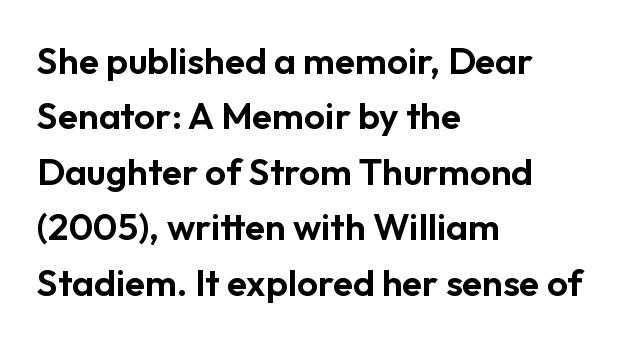
The image shows 37 px sans-serif type, upright; set left-aligned, normal line spacing (1.5x), normal letter spacing, not underlined; low stroke contrast and a medium x-height.
